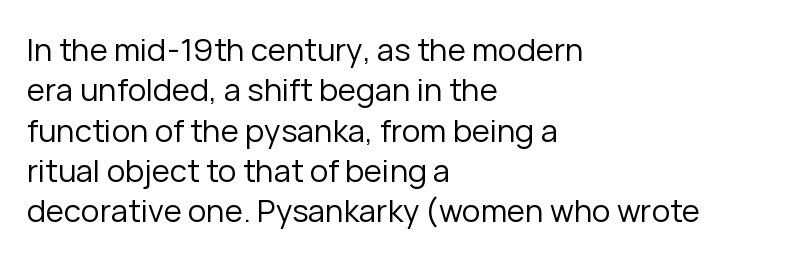
Descender tails drop into unmarked territory. Is the block centered? No — it sits flush against the left margin. You can tell it's not italic because the verticals are truly vertical. Do the characters align in a grid? No, the font is proportional.
